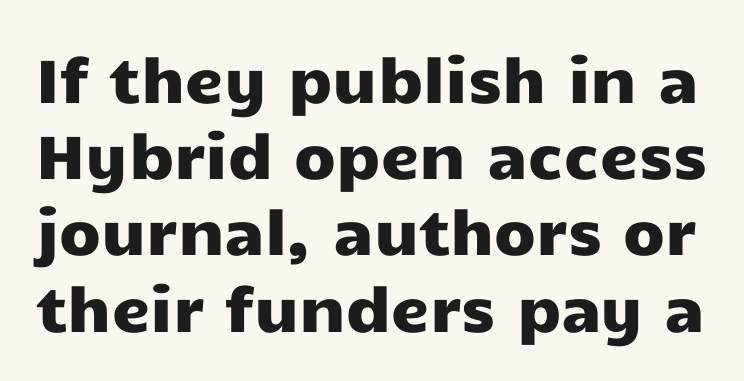
The image shows 61 px wide sans-serif type, upright; set normal line spacing (1.25x), normal letter spacing, not underlined; low stroke contrast and a medium x-height.
